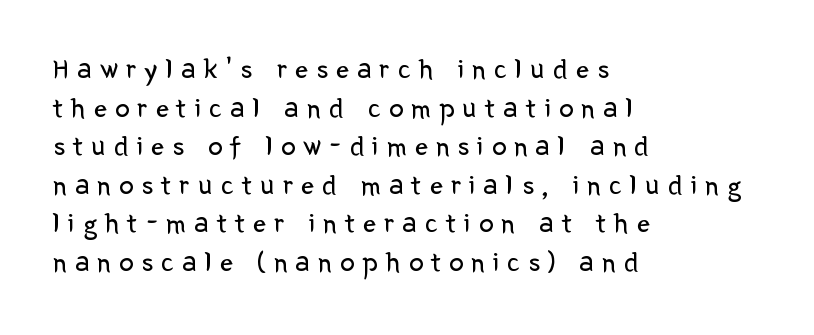
Q: Is the text bold? A: No.
Q: Is the text italic (slanted)? A: No, it is upright.
Q: Is the typeface a serif or a sans-serif typeface? A: Sans-serif.
Q: Is the text underlined? A: No.
Q: How is the paragraph aligned? A: Left-aligned.
Q: Is the spacing between letters normal or unusually wide? A: Unusually wide.
Q: Is the spacing between lines tight, normal or loose? A: Normal.
Q: Width (condensed, normal, or wide)? A: Normal.
Q: Stroke contrast? A: Low.
Q: x-height? A: Medium.
Q: Monospaced? A: No.
